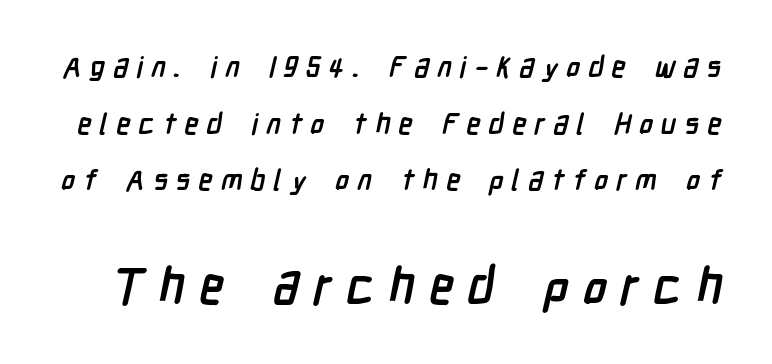
The image shows 50 px semibold, condensed sans-serif type; set loose line spacing (1.95x), unusually wide letter spacing (+0.28 em), not underlined; the second (bottom) block is 1.72x larger; low stroke contrast and a medium x-height.
